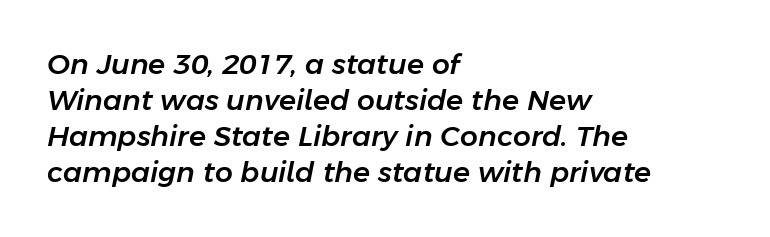
{"italic": "yes", "lean": "right", "slant_degrees": 11, "width": "normal", "stroke_contrast": "low", "x_height": "medium", "monospaced": "no", "underline": "no", "align": "left", "line_spacing": "normal", "line_spacing_ratio": 1.29, "letter_spacing": "normal", "letter_spacing_em": 0.0, "glyph_px": 28}
